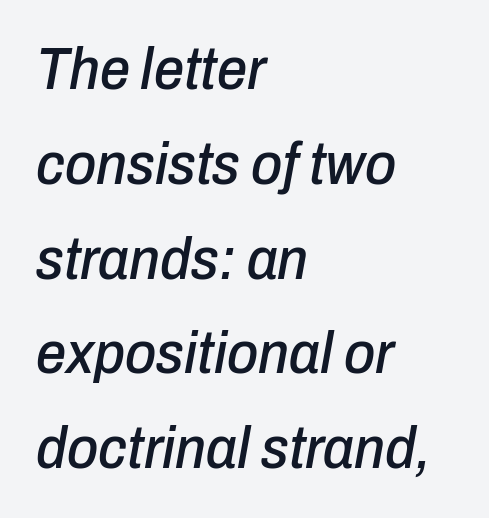
Q: Is the text italic (slanted)? A: Yes, it leans right by about 10 degrees.
Q: Is the text underlined? A: No.
Q: How is the paragraph aligned? A: Left-aligned.
Q: Is the spacing between letters normal or unusually wide? A: Normal.
Q: Is the spacing between lines tight, normal or loose? A: Normal.
Q: Width (condensed, normal, or wide)? A: Condensed.
Q: Stroke contrast? A: Low.
Q: x-height? A: Medium.
Q: Monospaced? A: No.
